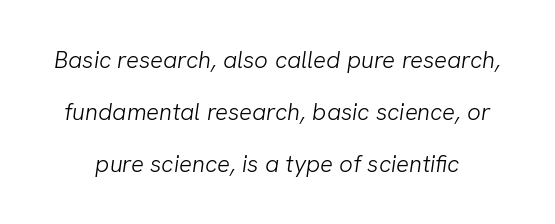
{"bold": "no", "underline": "no", "line_spacing": "loose", "line_spacing_ratio": 2.16, "letter_spacing": "normal", "letter_spacing_em": 0.0, "glyph_px": 24}
